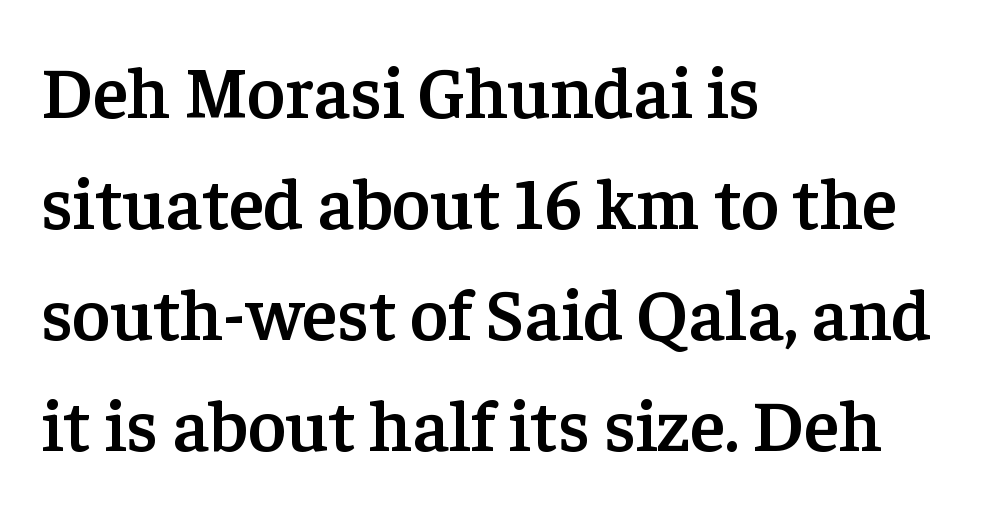
{"serif": "yes", "italic": "no", "bold": "semi", "weight": "semibold", "width": "normal", "stroke_contrast": "low", "x_height": "medium", "monospaced": "no", "underline": "no", "align": "left", "line_spacing": "normal", "line_spacing_ratio": 1.52, "letter_spacing": "normal", "letter_spacing_em": 0.0, "glyph_px": 73}
